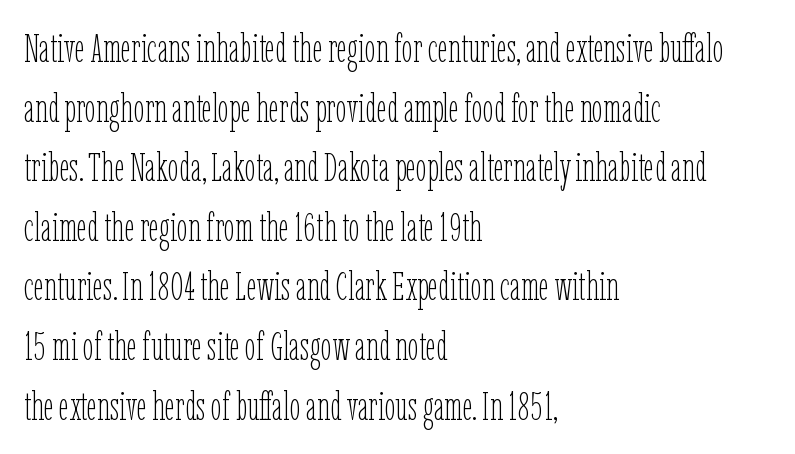
{"italic": "no", "bold": "no", "weight": "thin", "width": "condensed", "stroke_contrast": "low", "x_height": "medium", "monospaced": "no", "underline": "no", "align": "left", "line_spacing": "normal", "line_spacing_ratio": 1.49, "letter_spacing": "normal", "letter_spacing_em": 0.0, "glyph_px": 40}
